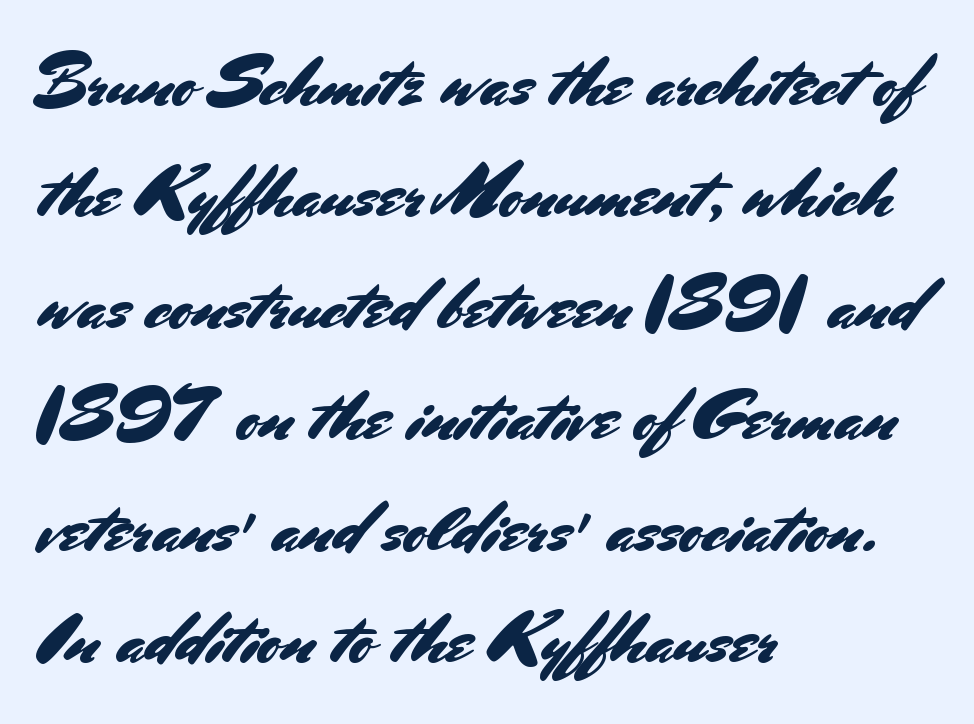
Think of a printed novel: that variable character pitch is what you see here. The space beneath each line is pristine and unruled. Is this a sans? Yes — the strokes have no serifs.
